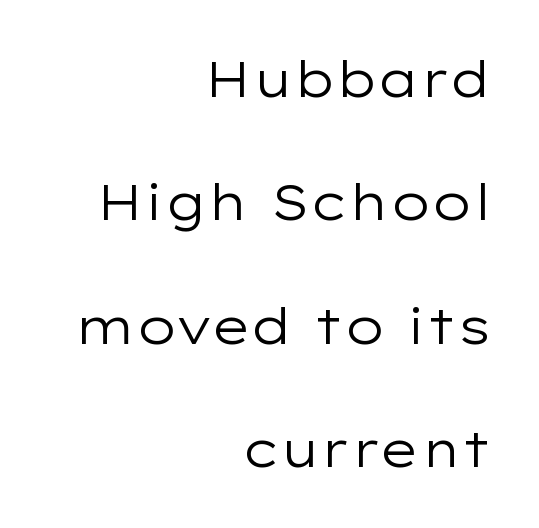
Q: Is the text bold? A: No.
Q: Is the text italic (slanted)? A: No, it is upright.
Q: Is the typeface a serif or a sans-serif typeface? A: Sans-serif.
Q: Is the text underlined? A: No.
Q: How is the paragraph aligned? A: Right-aligned.
Q: Is the spacing between letters normal or unusually wide? A: Normal.
Q: Is the spacing between lines tight, normal or loose? A: Loose.
Q: Width (condensed, normal, or wide)? A: Wide.
Q: Stroke contrast? A: Low.
Q: x-height? A: Medium.
Q: Monospaced? A: No.
